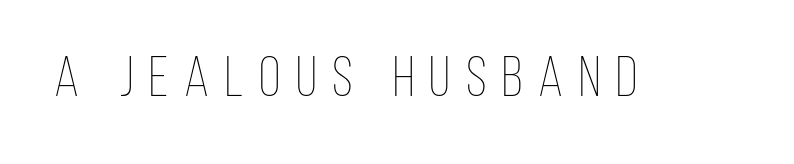
The image shows 56 px thin, condensed type, upright; set unusually wide letter spacing (+0.28 em), not underlined; low stroke contrast and a large x-height.
